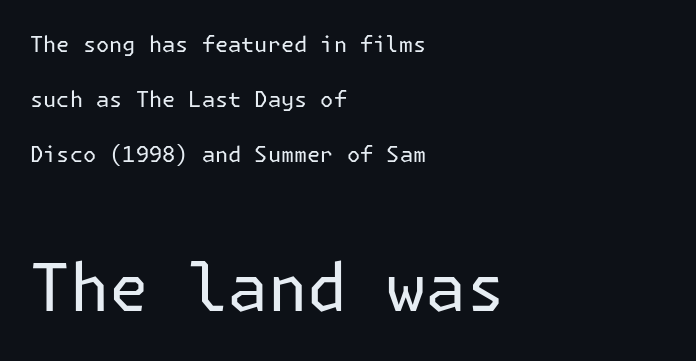
Q: Is the text bold? A: No.
Q: Is the text italic (slanted)? A: No, it is upright.
Q: Is the typeface a serif or a sans-serif typeface? A: Sans-serif.
Q: Is the text underlined? A: No.
Q: How is the paragraph aligned? A: Left-aligned.
Q: Is the spacing between letters normal or unusually wide? A: Normal.
Q: Is the spacing between lines tight, normal or loose? A: Loose.
Q: Which block of text is set in a larger size, the first (top) or the second (bottom)? A: The second (bottom) one.
Q: Width (condensed, normal, or wide)? A: Normal.
Q: Stroke contrast? A: Low.
Q: x-height? A: Medium.
